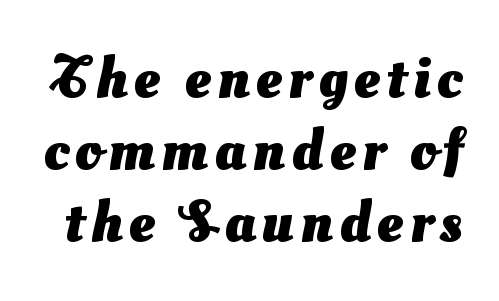
The image shows 59 px heavy sans-serif type; set line spacing 1.22x, not underlined; medium stroke contrast and a small x-height.
